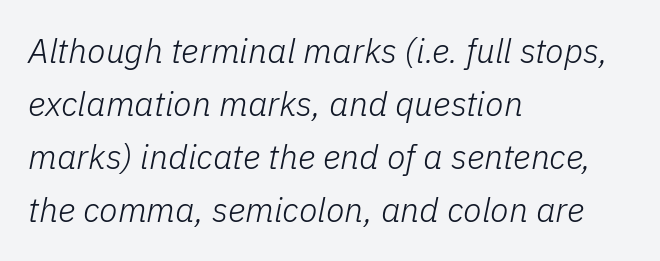
Q: Is the text bold? A: No.
Q: Is the text italic (slanted)? A: Yes, it leans right by about 11 degrees.
Q: Is the text underlined? A: No.
Q: How is the paragraph aligned? A: Left-aligned.
Q: Is the spacing between letters normal or unusually wide? A: Normal.
Q: Is the spacing between lines tight, normal or loose? A: Normal.
Q: Width (condensed, normal, or wide)? A: Normal.
Q: Stroke contrast? A: Low.
Q: x-height? A: Medium.
Q: Monospaced? A: No.
